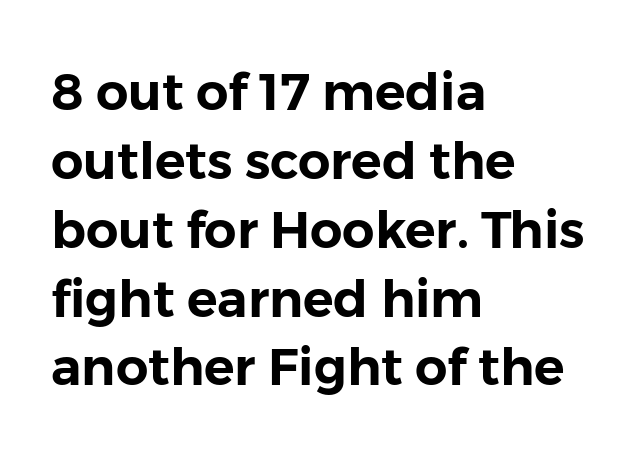
The image shows 51 px sans-serif type, upright; set left-aligned, normal line spacing (1.35x), normal letter spacing, not underlined; low stroke contrast and a medium x-height.
